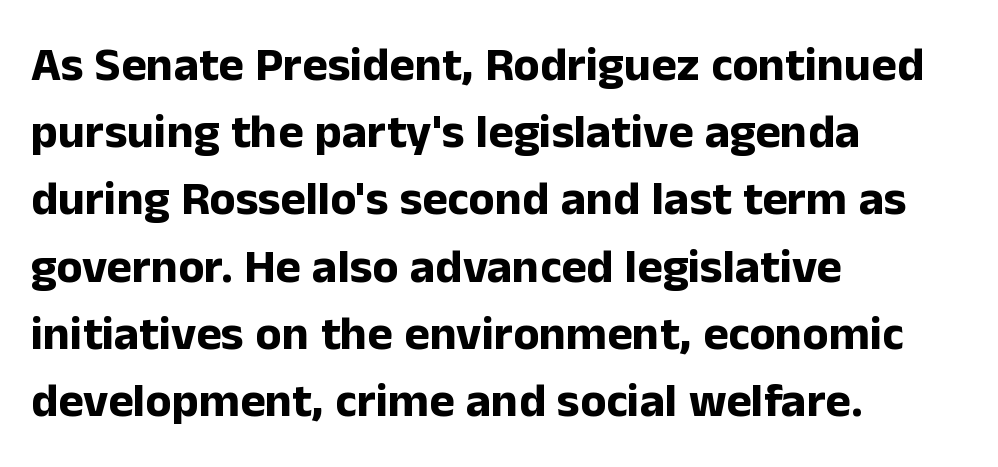
{"serif": "no", "italic": "no", "bold": "yes", "weight": "bold", "width": "normal", "stroke_contrast": "low", "x_height": "medium", "monospaced": "no", "underline": "no", "align": "left", "line_spacing": "normal", "line_spacing_ratio": 1.4, "letter_spacing": "normal", "letter_spacing_em": 0.0, "glyph_px": 48}
